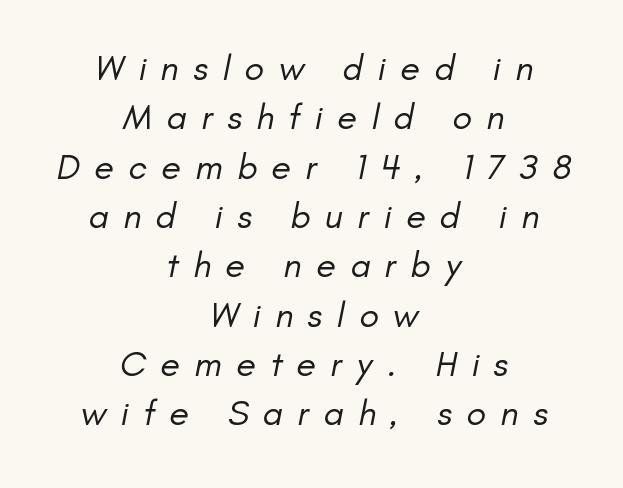
The image shows 36 px regular-weight sans-serif type; set centered, normal line spacing (1.37x), unusually wide letter spacing (+0.4 em), not underlined; low stroke contrast and a small x-height.
